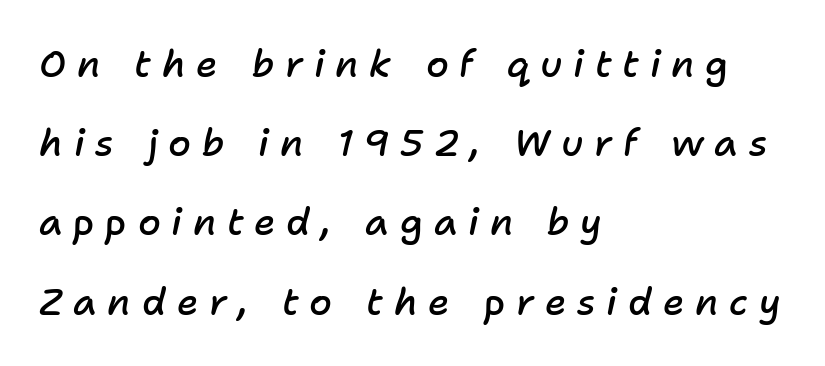
Q: Is the text bold? A: Semi-bold.
Q: Is the text italic (slanted)? A: Yes, it leans right by about 11 degrees.
Q: Is the text underlined? A: No.
Q: How is the paragraph aligned? A: Left-aligned.
Q: Is the spacing between letters normal or unusually wide? A: Unusually wide.
Q: Is the spacing between lines tight, normal or loose? A: Loose.
Q: Width (condensed, normal, or wide)? A: Normal.
Q: Stroke contrast? A: Low.
Q: x-height? A: Medium.
Q: Monospaced? A: No.
